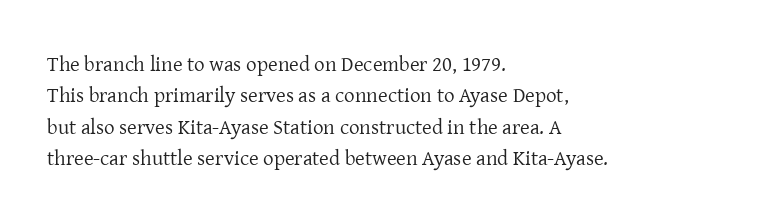
The image shows 21 px text type, upright; set left-aligned, normal line spacing (1.49x), normal letter spacing, not underlined.
